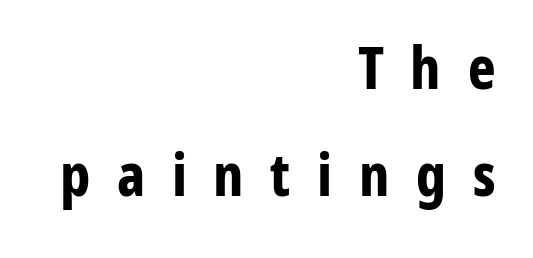
Where is the straight margin? On the right. The passage shown is typeset with a sans-serif family. Summary of weight: heavy, a full bold. Posture: upright roman. Underline: absent. Caption: expanded tracking, letters set apart.
